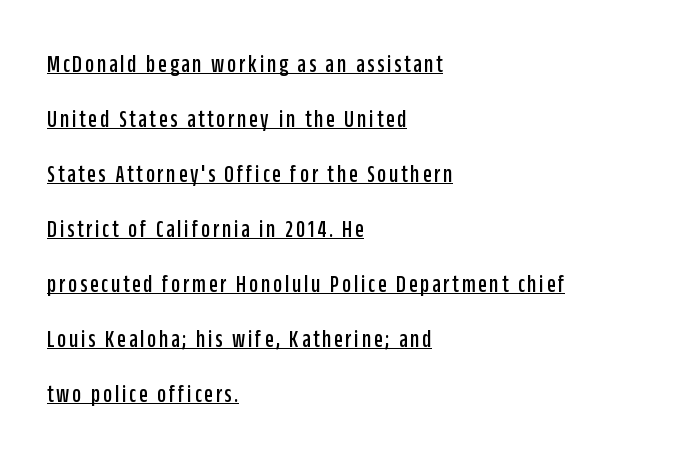
{"italic": "no", "underline": "yes", "align": "left", "line_spacing": "loose", "line_spacing_ratio": 2.2, "glyph_px": 25}
